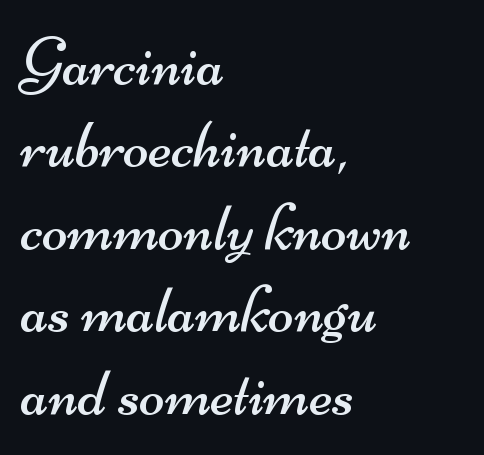
The ragged edge is on the right, which tells us the setting is flush left. Compared with a typical body face, this is equally light or lighter still. The area under the type is left untouched. The passage shown has conventional tracking throughout. Check where the strokes stop: nothing finishes them off — pure sans. The face used here is proportionally spaced, like ordinary book or web type.
